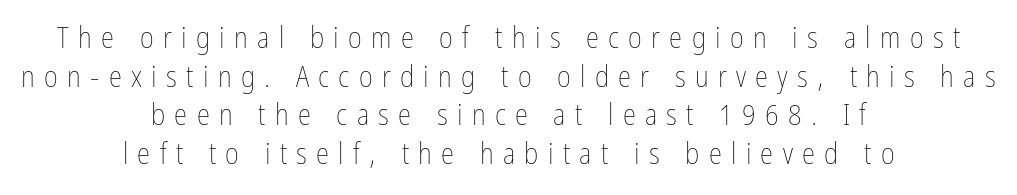
Stems here are at most as thick as an everyday book face. A bare baseline throughout the passage. The letters advance in unequal steps, a hallmark of proportional type. This is the regular roman posture of the typeface. The passage shown stacks its lines at a standard gap. Line starts and ends both wander, symmetrically.
